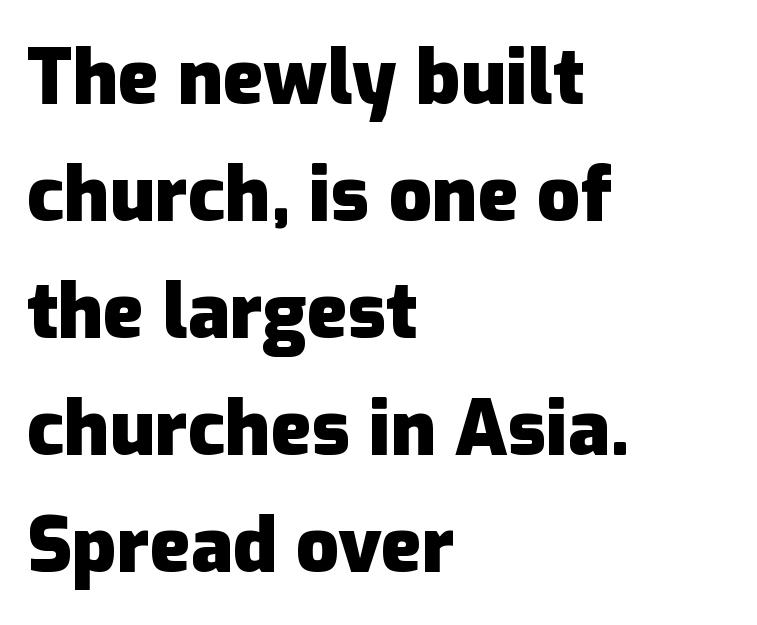
Font category for this specimen: sans-serif. Ascenders rise straight up at ninety degrees. The setting favours the left margin, as ordinary paragraphs usually do. Regular leading. Spacing verdict: proportional, widths tailored to each character.
